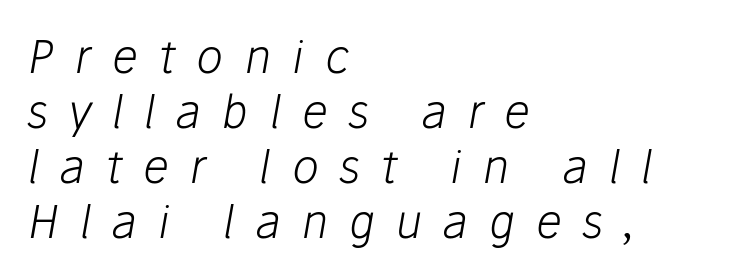
Q: Is the text bold? A: No.
Q: Is the text italic (slanted)? A: Yes, it leans right by about 10 degrees.
Q: Is the text underlined? A: No.
Q: How is the paragraph aligned? A: Left-aligned.
Q: Is the spacing between letters normal or unusually wide? A: Unusually wide.
Q: Width (condensed, normal, or wide)? A: Normal.
Q: Stroke contrast? A: Low.
Q: x-height? A: Medium.
Q: Monospaced? A: No.
